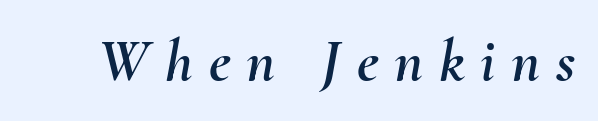
An italicized treatment has been applied to the whole sample. The tracking jumps out immediately: characters are airy and widely separated. This sample has the flowing, uneven cadence of proportional lettering. Only glyphs here, with clear space below each row.
